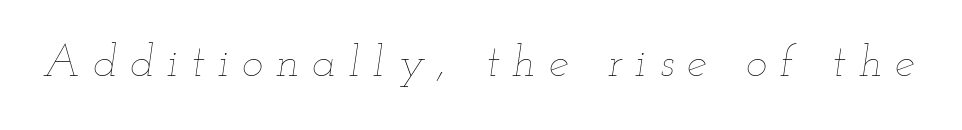
Q: Is the text bold? A: No.
Q: Is the text italic (slanted)? A: Yes, it leans right by about 12 degrees.
Q: Is the text underlined? A: No.
Q: Is the spacing between letters normal or unusually wide? A: Unusually wide.
Q: Width (condensed, normal, or wide)? A: Wide.
Q: Stroke contrast? A: Low.
Q: x-height? A: Small.
Q: Monospaced? A: No.
